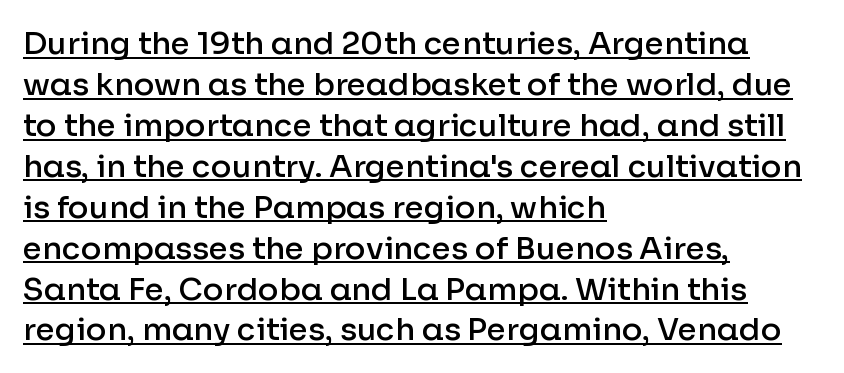
{"serif": "no", "italic": "no", "bold": "semi", "weight": "semibold", "width": "normal", "stroke_contrast": "low", "x_height": "medium", "monospaced": "no", "underline": "yes", "align": "left", "line_spacing": "normal", "line_spacing_ratio": 1.32, "letter_spacing": "normal", "letter_spacing_em": 0.0, "glyph_px": 31}
